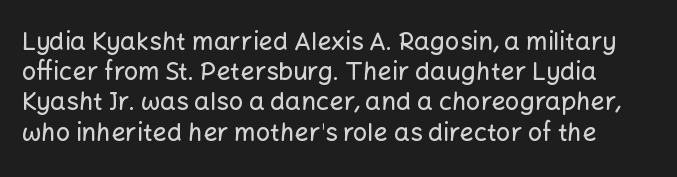
A bare baseline throughout the passage. Here the glyphs are tracked normally, forming tight word shapes. Posture: straight, roman, zero tilt.
